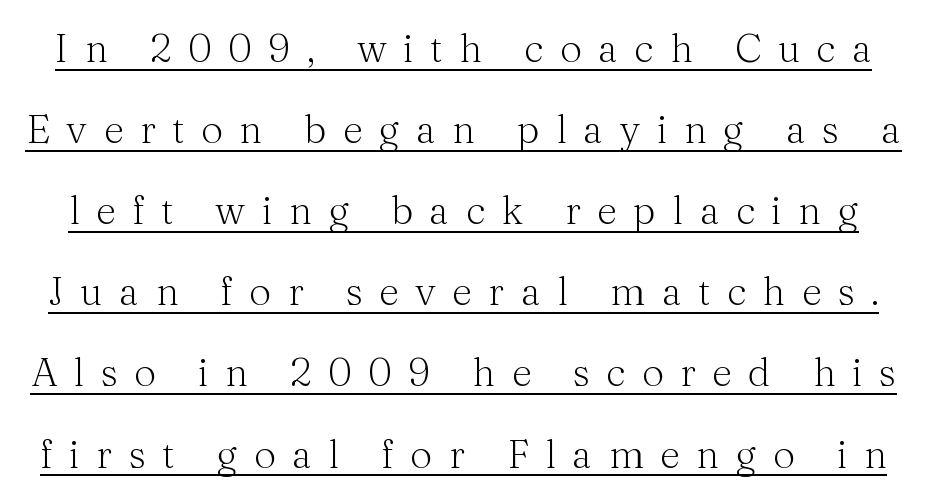
These lines are rendered in a variable-pitch font. Style check: upright. What kind of face is this? One with serifs. The typeface has the unassuming heft of standard copy or less. Substantial extra tracking has been applied to these lines.
